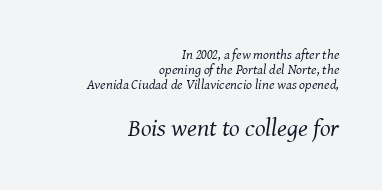
Notice how the stems are inclined rather than vertical — that's the hallmark of italics. Leading is clearly below the norm, producing a dense column. Counters stay open thanks to moderate or lighter strokes. Is the letter spacing exaggerated? No — it looks like the ordinary default. The specimen omits any rule beneath the text block's lines. The more generous point size was reserved for the lower chunk.
